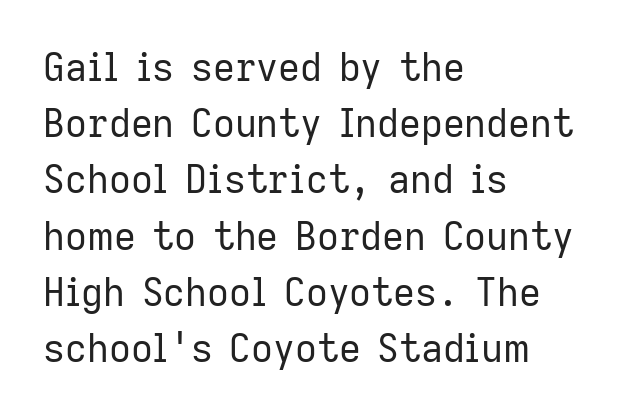
A roman cut, with each character standing at attention. The paragraph has a hard left edge and a soft right edge. This is not heavy type; no bold has been used. There is no visible air inserted between adjacent glyphs. Underline: absent. Notice how descenders clear the ascenders below comfortably — that's standard leading.
